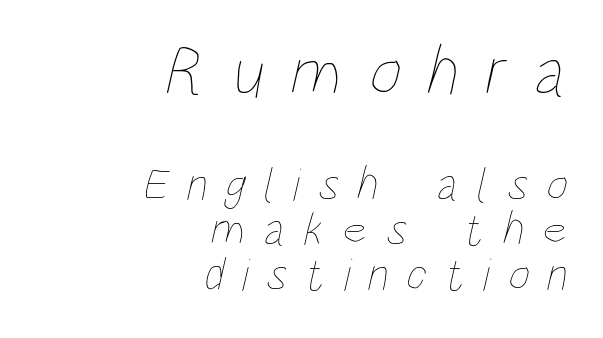
Q: Is the text bold? A: No.
Q: Is the text underlined? A: No.
Q: How is the paragraph aligned? A: Right-aligned.
Q: Is the spacing between letters normal or unusually wide? A: Unusually wide.
Q: Is the spacing between lines tight, normal or loose? A: Tight.
Q: Which block of text is set in a larger size, the first (top) or the second (bottom)? A: The first (top) one.
Q: Width (condensed, normal, or wide)? A: Condensed.
Q: Stroke contrast? A: Low.
Q: x-height? A: Large.
Q: Monospaced? A: No.
